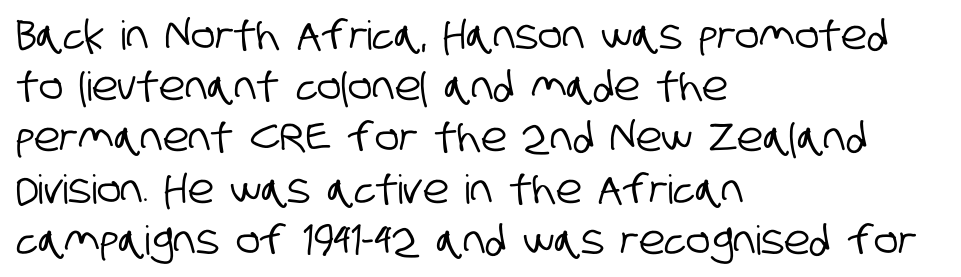
{"serif": "no", "width": "condensed", "stroke_contrast": "low", "x_height": "large", "monospaced": "no", "underline": "no", "align": "left", "line_spacing": "normal", "line_spacing_ratio": 1.28, "letter_spacing": "normal", "letter_spacing_em": 0.0, "glyph_px": 40}
